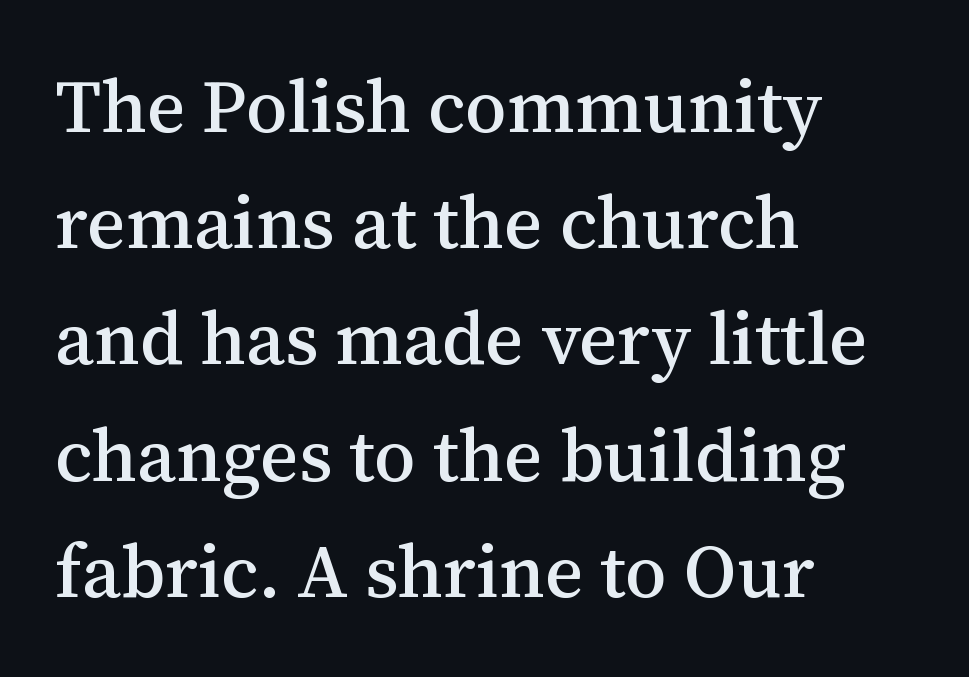
{"serif": "yes", "italic": "no", "width": "normal", "stroke_contrast": "medium", "x_height": "medium", "monospaced": "no", "underline": "no", "align": "left", "line_spacing": "normal", "line_spacing_ratio": 1.57, "letter_spacing": "normal", "letter_spacing_em": 0.0, "glyph_px": 74}
